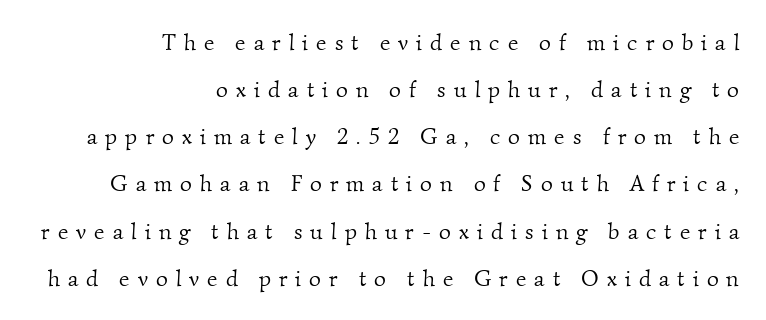
Q: Is the text bold? A: No.
Q: Is the text underlined? A: No.
Q: How is the paragraph aligned? A: Right-aligned.
Q: Is the spacing between letters normal or unusually wide? A: Unusually wide.
Q: Is the spacing between lines tight, normal or loose? A: Loose.
